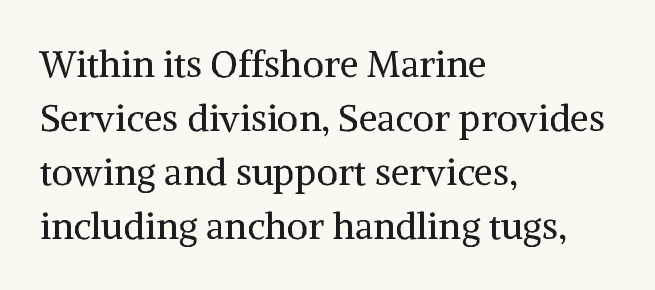
Is this a sans? No — the strokes have serifs. Caption: multi-line text, flush left, ragged right. Is this a fixed-width face? No — the glyphs have proportional, varying widths. Clear beneath every line of the passage. The tracking reads as untouched default to a designer's eye.
